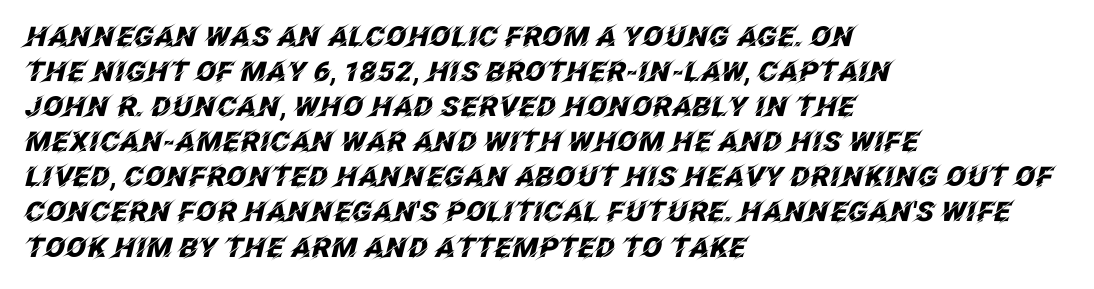
Q: Is the text bold? A: Yes.
Q: Is the text italic (slanted)? A: Yes, it leans right by about 12 degrees.
Q: Is the text underlined? A: No.
Q: How is the paragraph aligned? A: Left-aligned.
Q: Is the spacing between letters normal or unusually wide? A: Normal.
Q: Is the spacing between lines tight, normal or loose? A: Normal.
